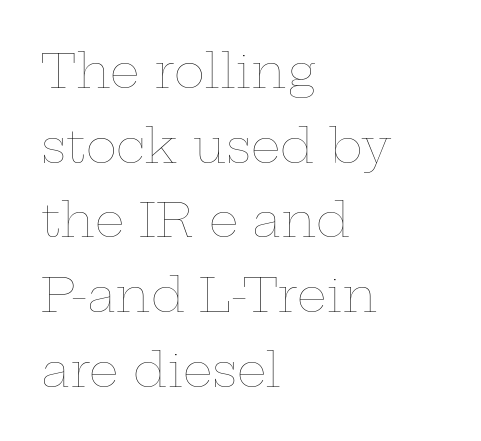
The image shows 47 px thin, wide type, upright; set left-aligned, normal line spacing (1.59x), normal letter spacing, not underlined; low stroke contrast and a medium x-height.
